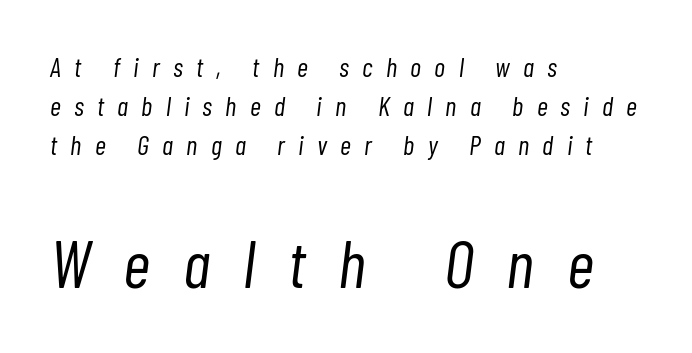
The characters are drawn with everyday or finer stroke widths. The zone under the glyphs is completely vacant. The text block is weighted toward the left margin, trailing off unevenly rightward. Compared with ordinary roman type, these characters are visibly tilted. Interline gaps are of average width in this sample.
